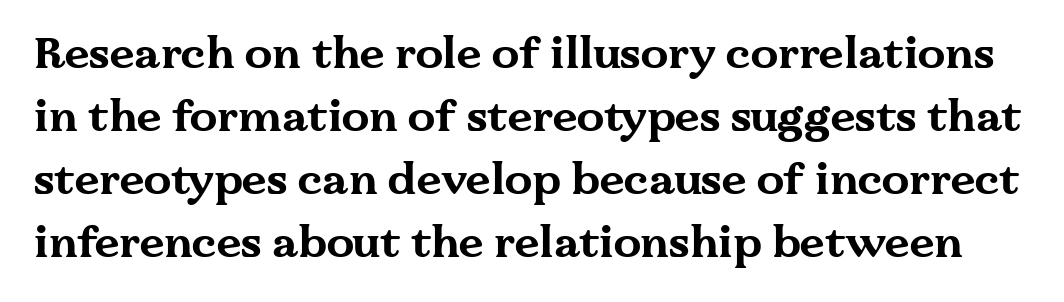
{"serif": "yes", "italic": "no", "bold": "yes", "weight": "bold", "width": "wide", "stroke_contrast": "medium", "x_height": "medium", "monospaced": "no", "underline": "no", "line_spacing": "normal", "line_spacing_ratio": 1.43, "letter_spacing": "normal", "letter_spacing_em": 0.0, "glyph_px": 44}
